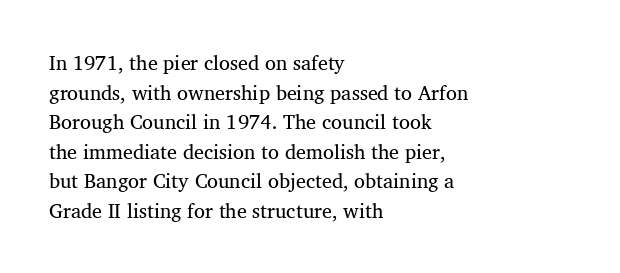
{"italic": "no", "bold": "no", "underline": "no", "align": "left", "line_spacing": "normal", "line_spacing_ratio": 1.48, "letter_spacing": "normal", "letter_spacing_em": 0.0, "glyph_px": 20}
